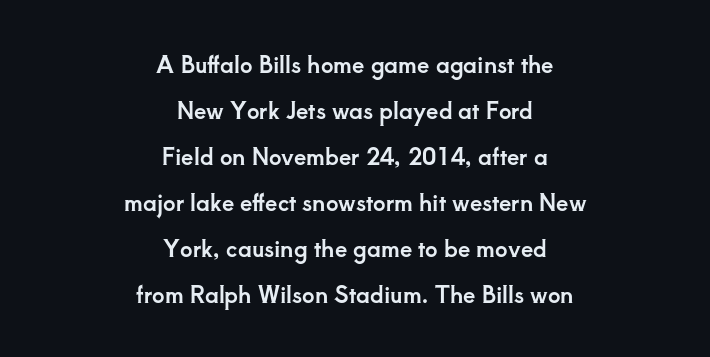
Q: Is the text italic (slanted)? A: No, it is upright.
Q: Is the text underlined? A: No.
Q: How is the paragraph aligned? A: Centered.
Q: Is the spacing between letters normal or unusually wide? A: Normal.
Q: Is the spacing between lines tight, normal or loose? A: Loose.
